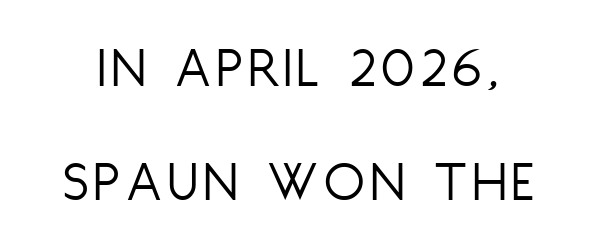
Q: Is the text bold? A: No.
Q: Is the text italic (slanted)? A: No, it is upright.
Q: Is the typeface a serif or a sans-serif typeface? A: Sans-serif.
Q: Is the text underlined? A: No.
Q: Is the spacing between lines tight, normal or loose? A: Loose.
Q: Width (condensed, normal, or wide)? A: Condensed.
Q: Stroke contrast? A: Low.
Q: x-height? A: Large.
Q: Monospaced? A: No.
